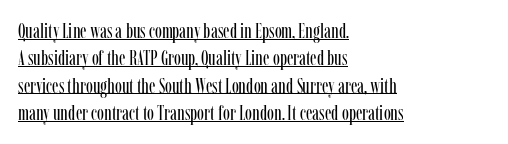
The passage shown is not bold in any degree. Typeset ragged right — the left edge is the straight one. Underlining? Definitely there. The face used here is rendered with its standard letterfit.
